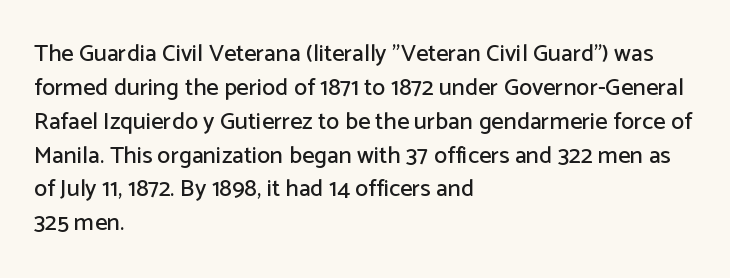
The image shows 24 px text type, upright; set left-aligned, normal line spacing (1.41x), normal letter spacing, not underlined.
